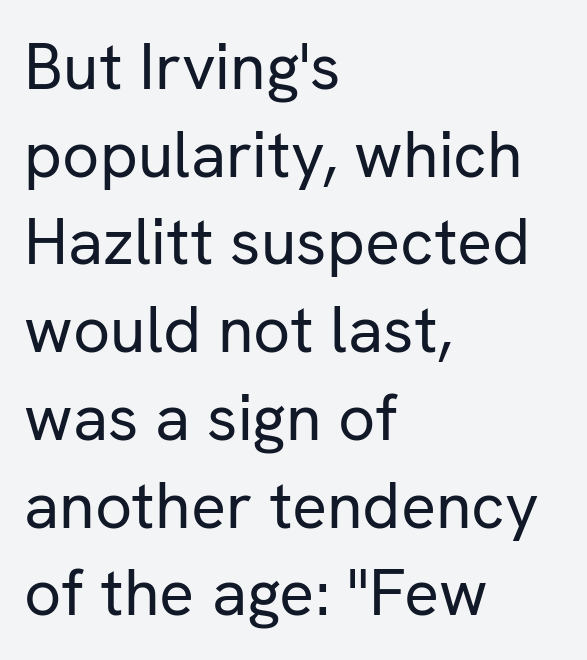
The image shows 65 px regular-weight sans-serif type, upright; set left-aligned, normal line spacing (1.35x), normal letter spacing, not underlined; low stroke contrast and a medium x-height.
